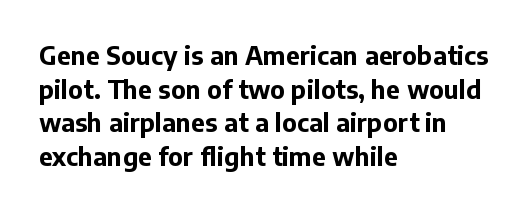
Students, note that the glyphs here touch the page at normal intervals. Chunky letters — that's bold for sure. Descenders are the only things crossing below the line. Notice how the passage keeps a crisp vertical edge on the left only.
